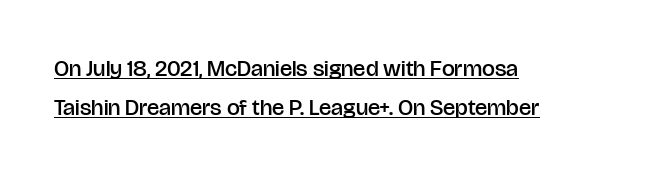
Q: Is the text bold? A: Semi-bold.
Q: Is the text italic (slanted)? A: No, it is upright.
Q: Is the text underlined? A: Yes.
Q: How is the paragraph aligned? A: Left-aligned.
Q: Is the spacing between letters normal or unusually wide? A: Normal.
Q: Is the spacing between lines tight, normal or loose? A: Normal.
